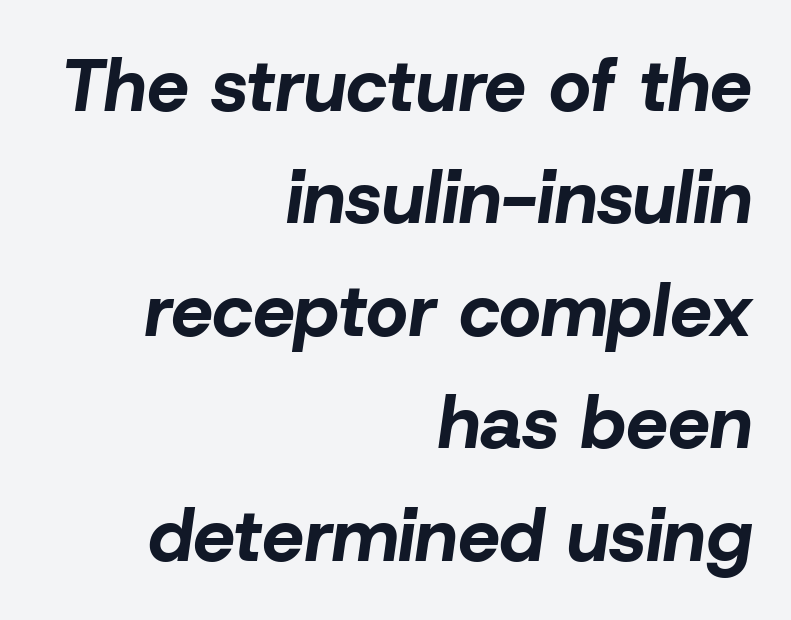
The image shows 74 px bold type, italic (leaning right); set right-aligned, normal line spacing (1.52x), normal letter spacing, not underlined; low stroke contrast and a medium x-height.
